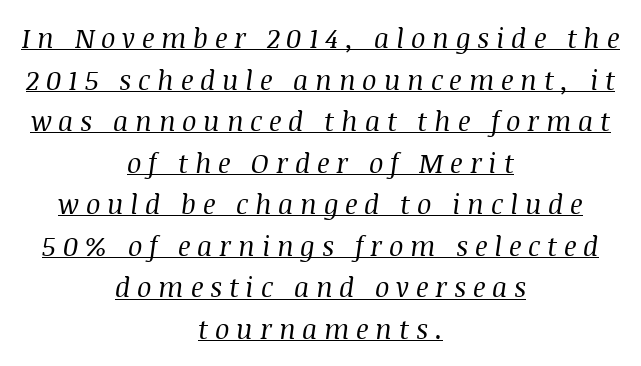
{"italic": "yes", "lean": "right", "slant_degrees": 8, "bold": "no", "underline": "yes", "align": "center", "line_spacing": "normal", "line_spacing_ratio": 1.54, "letter_spacing": "wide", "letter_spacing_em": 0.25, "glyph_px": 27}
